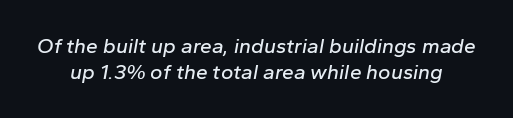
Q: Is the text italic (slanted)? A: Yes, it leans right by about 10 degrees.
Q: Is the text underlined? A: No.
Q: Is the spacing between letters normal or unusually wide? A: Normal.
